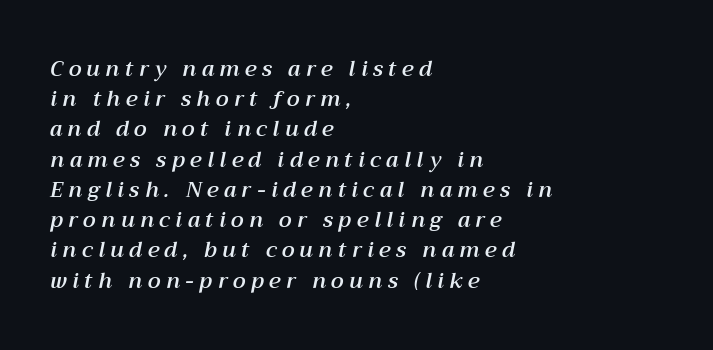
Beneath every word, the page is bare. The face used here is rendered with a markedly widened letterfit. Regular leading. Does the copy run flush right? No — it runs flush left.
